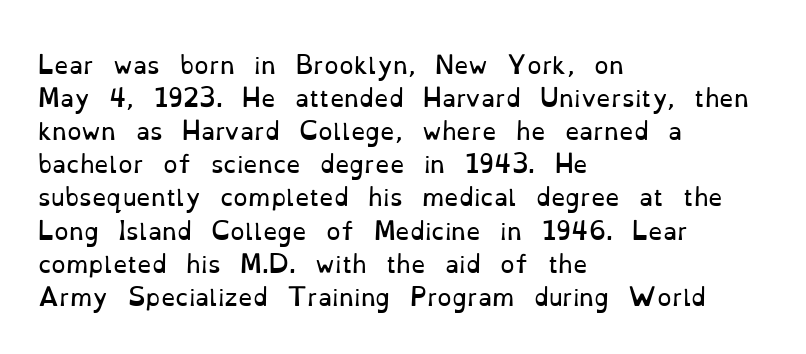
Q: Is the text bold? A: No.
Q: Is the text italic (slanted)? A: No, it is upright.
Q: Is the text underlined? A: No.
Q: How is the paragraph aligned? A: Left-aligned.
Q: Is the spacing between letters normal or unusually wide? A: Normal.
Q: Is the spacing between lines tight, normal or loose? A: Normal.
